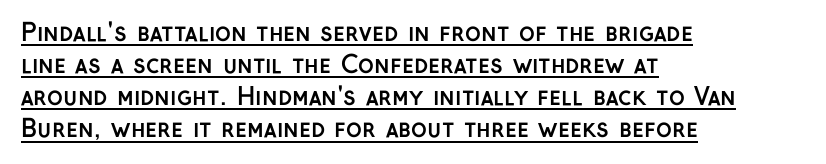
The image shows 24 px bold type, upright; set left-aligned, normal line spacing (1.34x), normal letter spacing, underlined.
